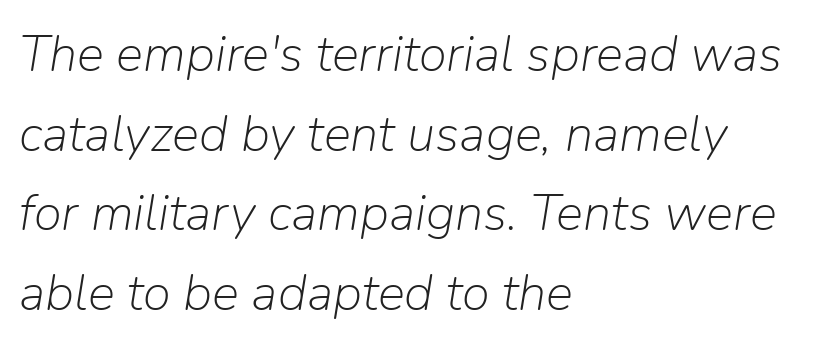
{"italic": "yes", "lean": "right", "slant_degrees": 9, "bold": "no", "weight": "light", "width": "normal", "stroke_contrast": "low", "x_height": "medium", "monospaced": "no", "underline": "no", "align": "left", "line_spacing": "normal", "line_spacing_ratio": 1.56, "letter_spacing": "normal", "letter_spacing_em": 0.0, "glyph_px": 51}
